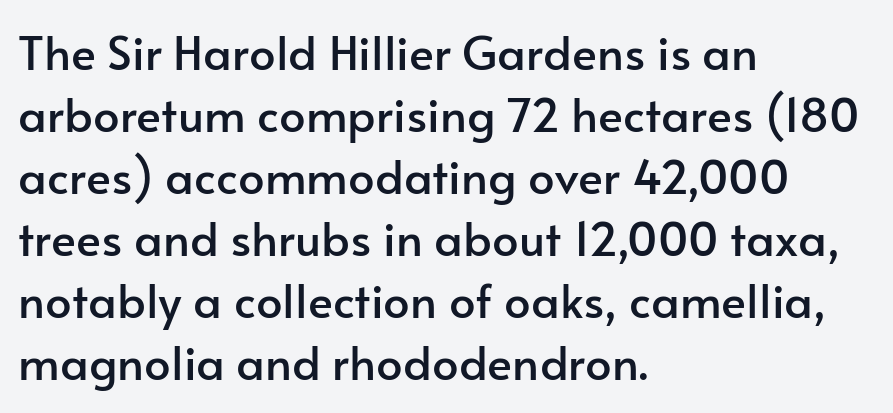
Q: Is the text italic (slanted)? A: No, it is upright.
Q: Is the typeface a serif or a sans-serif typeface? A: Sans-serif.
Q: Is the text underlined? A: No.
Q: How is the paragraph aligned? A: Left-aligned.
Q: Is the spacing between letters normal or unusually wide? A: Normal.
Q: Is the spacing between lines tight, normal or loose? A: Normal.
Q: Width (condensed, normal, or wide)? A: Normal.
Q: Stroke contrast? A: Low.
Q: x-height? A: Small.
Q: Monospaced? A: No.
